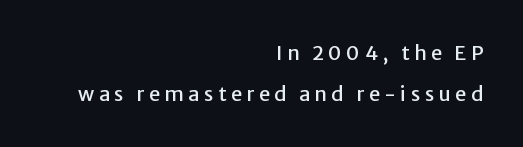
The image shows 20 px text type, upright; set right-aligned, loose line spacing (2.04x), unusually wide letter spacing (+0.22 em), not underlined.
